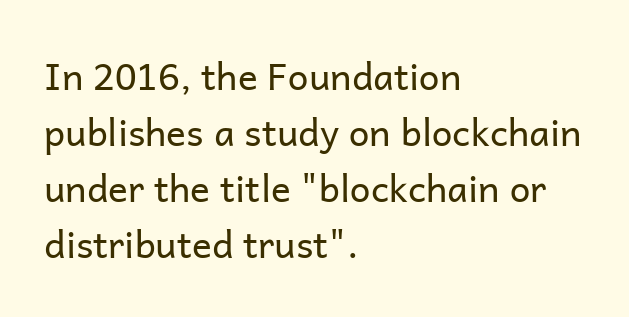
{"serif": "no", "italic": "no", "bold": "no", "weight": "regular", "width": "normal", "stroke_contrast": "low", "x_height": "medium", "monospaced": "no", "underline": "no", "align": "left", "line_spacing": "normal", "line_spacing_ratio": 1.51, "letter_spacing": "normal", "letter_spacing_em": 0.0, "glyph_px": 37}
